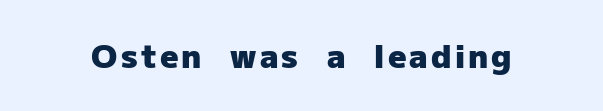
The image shows 32 px heavy sans-serif type, upright; set not underlined; low stroke contrast and a medium x-height.
